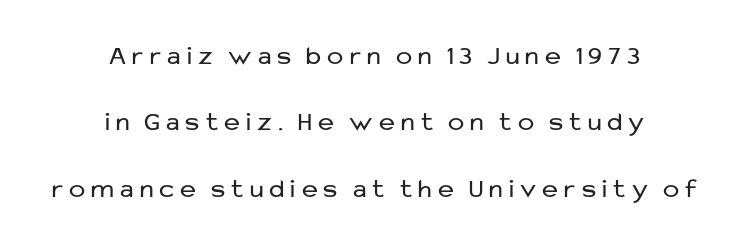
{"italic": "no", "bold": "no", "underline": "no", "align": "center", "line_spacing": "loose", "line_spacing_ratio": 2.46, "letter_spacing": "wide", "letter_spacing_em": 0.23, "glyph_px": 27}
